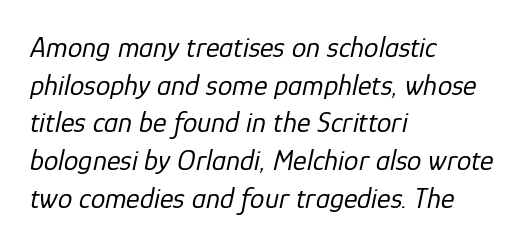
{"italic": "yes", "lean": "right", "slant_degrees": 12, "bold": "no", "weight": "regular", "width": "normal", "stroke_contrast": "low", "x_height": "medium", "monospaced": "no", "underline": "no", "align": "left", "line_spacing": "normal", "line_spacing_ratio": 1.3, "letter_spacing": "normal", "letter_spacing_em": 0.0, "glyph_px": 29}
